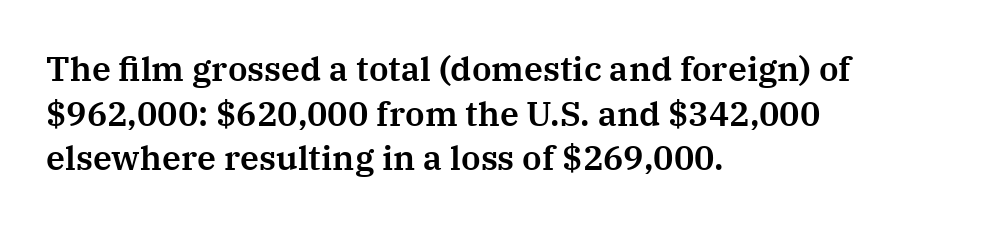
{"serif": "yes", "italic": "no", "width": "normal", "stroke_contrast": "medium", "x_height": "medium", "monospaced": "no", "underline": "no", "align": "left", "line_spacing": "normal", "line_spacing_ratio": 1.31, "letter_spacing": "normal", "letter_spacing_em": 0.0, "glyph_px": 34}
